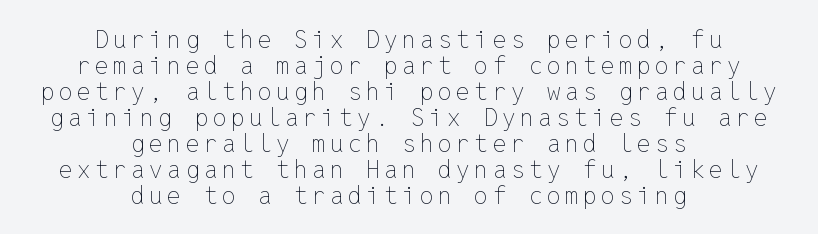
Interline gaps are noticeably narrow in this sample. Weight class: somewhere from thin through regular. These lines were composed using upright roman letters. The rag falls on both sides of this text block equally. Quick note: underline off.
